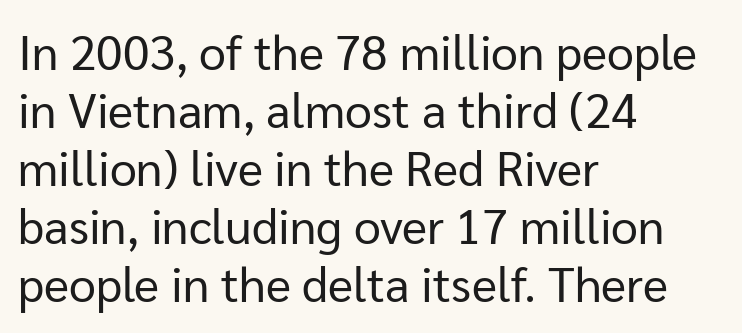
The image shows 48 px regular-weight sans-serif type, upright; set left-aligned, line spacing 1.21x, normal letter spacing, not underlined; low stroke contrast and a medium x-height.
